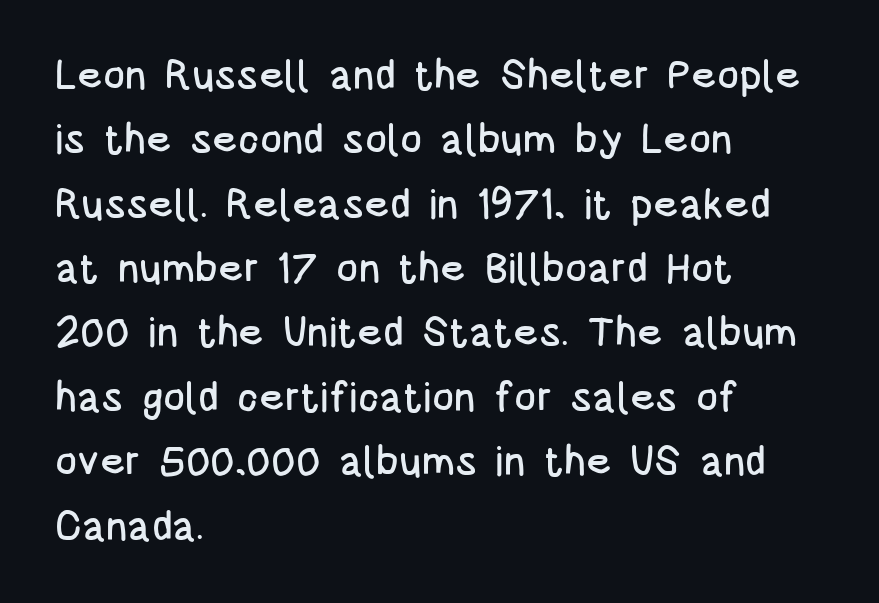
Q: Is the text italic (slanted)? A: No, it is upright.
Q: Is the typeface a serif or a sans-serif typeface? A: Sans-serif.
Q: Is the text underlined? A: No.
Q: How is the paragraph aligned? A: Left-aligned.
Q: Is the spacing between letters normal or unusually wide? A: Normal.
Q: Is the spacing between lines tight, normal or loose? A: Normal.
Q: Width (condensed, normal, or wide)? A: Condensed.
Q: Stroke contrast? A: Low.
Q: x-height? A: Large.
Q: Monospaced? A: No.
